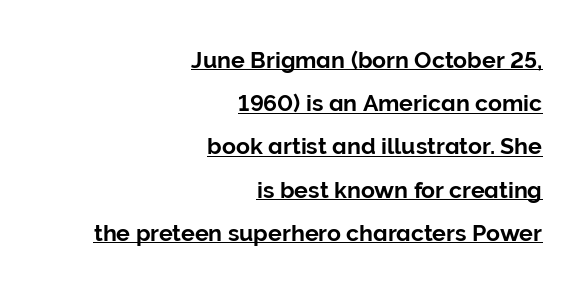
{"italic": "no", "underline": "yes", "align": "right", "line_spacing_ratio": 1.88, "letter_spacing": "normal", "letter_spacing_em": 0.0, "glyph_px": 23}
